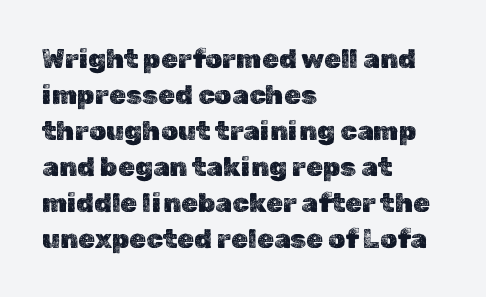
The image shows 27 px text type, upright; set left-aligned, normal line spacing (1.33x), normal letter spacing, not underlined.
